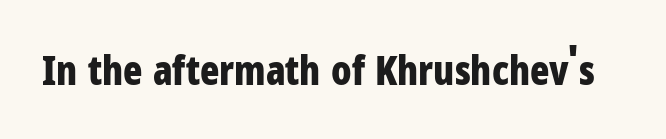
The image shows 40 px bold, condensed sans-serif type, upright; set normal letter spacing, not underlined; low stroke contrast and a medium x-height.
